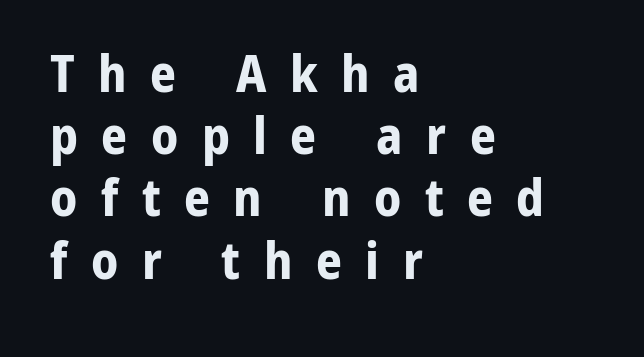
The image shows 51 px bold sans-serif type, upright; set left-aligned, line spacing 1.22x, unusually wide letter spacing (+0.46 em), not underlined; low stroke contrast and a medium x-height.
